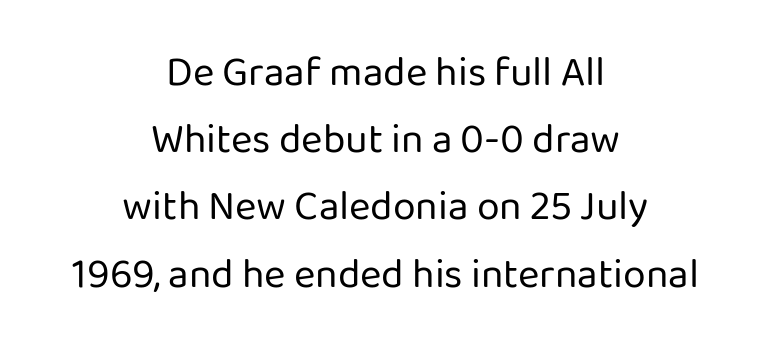
{"serif": "no", "italic": "no", "bold": "no", "weight": "regular", "width": "normal", "stroke_contrast": "low", "x_height": "medium", "monospaced": "no", "underline": "no", "align": "center", "line_spacing": "normal", "line_spacing_ratio": 1.64, "letter_spacing": "normal", "letter_spacing_em": 0.0, "glyph_px": 41}
